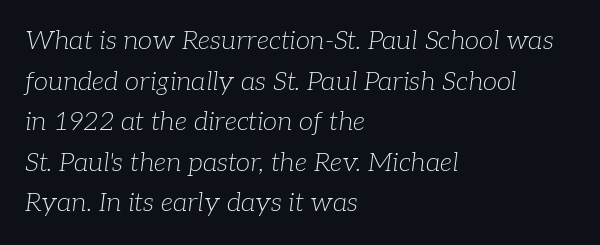
Q: Is the text bold? A: No.
Q: Is the text italic (slanted)? A: Yes, it leans right by about 7 degrees.
Q: Is the text underlined? A: No.
Q: How is the paragraph aligned? A: Left-aligned.
Q: Is the spacing between letters normal or unusually wide? A: Normal.
Q: Is the spacing between lines tight, normal or loose? A: Normal.
